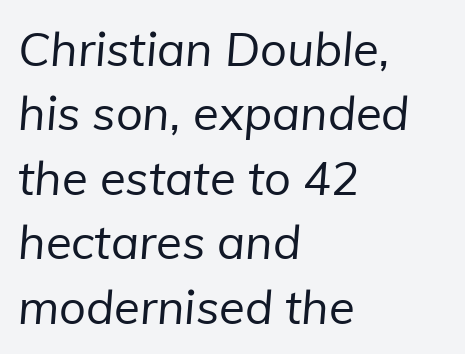
Q: Is the text bold? A: No.
Q: Is the typeface a serif or a sans-serif typeface? A: Sans-serif.
Q: Is the text underlined? A: No.
Q: How is the paragraph aligned? A: Left-aligned.
Q: Is the spacing between letters normal or unusually wide? A: Normal.
Q: Is the spacing between lines tight, normal or loose? A: Normal.
Q: Width (condensed, normal, or wide)? A: Normal.
Q: Stroke contrast? A: Low.
Q: x-height? A: Medium.
Q: Monospaced? A: No.
